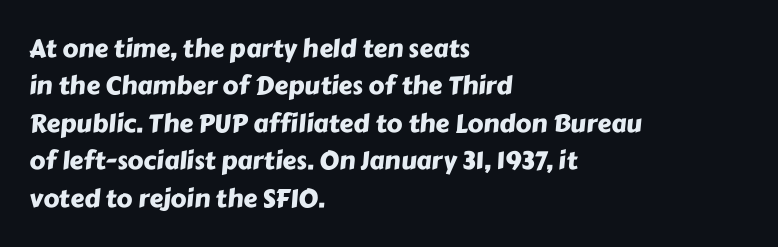
The image shows 25 px text type; set left-aligned, normal line spacing (1.5x), normal letter spacing, not underlined.
